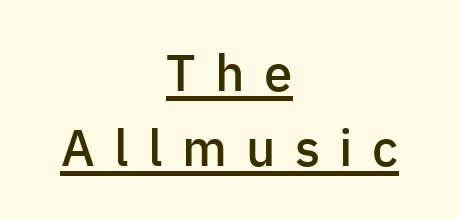
{"serif": "no", "italic": "no", "bold": "semi", "weight": "semibold", "width": "normal", "stroke_contrast": "low", "x_height": "medium", "monospaced": "no", "underline": "yes", "align": "center", "line_spacing": "normal", "line_spacing_ratio": 1.47, "letter_spacing": "wide", "letter_spacing_em": 0.38, "glyph_px": 51}
